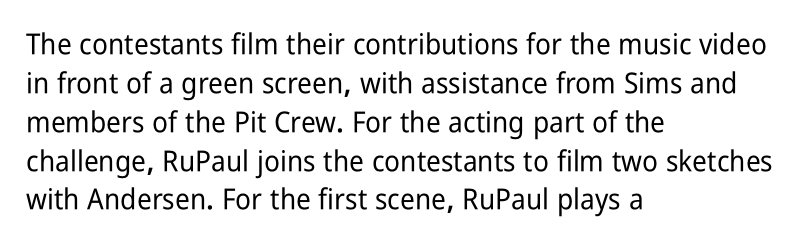
The image shows 29 px condensed sans-serif type, upright; set left-aligned, normal line spacing (1.34x), normal letter spacing, not underlined; low stroke contrast and a medium x-height.
